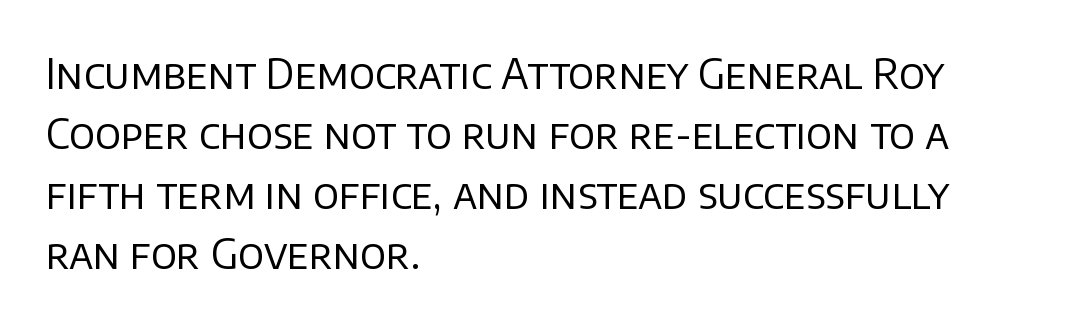
{"serif": "no", "italic": "no", "bold": "no", "weight": "regular", "width": "normal", "stroke_contrast": "low", "x_height": "large", "monospaced": "no", "underline": "no", "align": "left", "line_spacing": "normal", "line_spacing_ratio": 1.46, "letter_spacing": "normal", "letter_spacing_em": 0.0, "glyph_px": 41}
